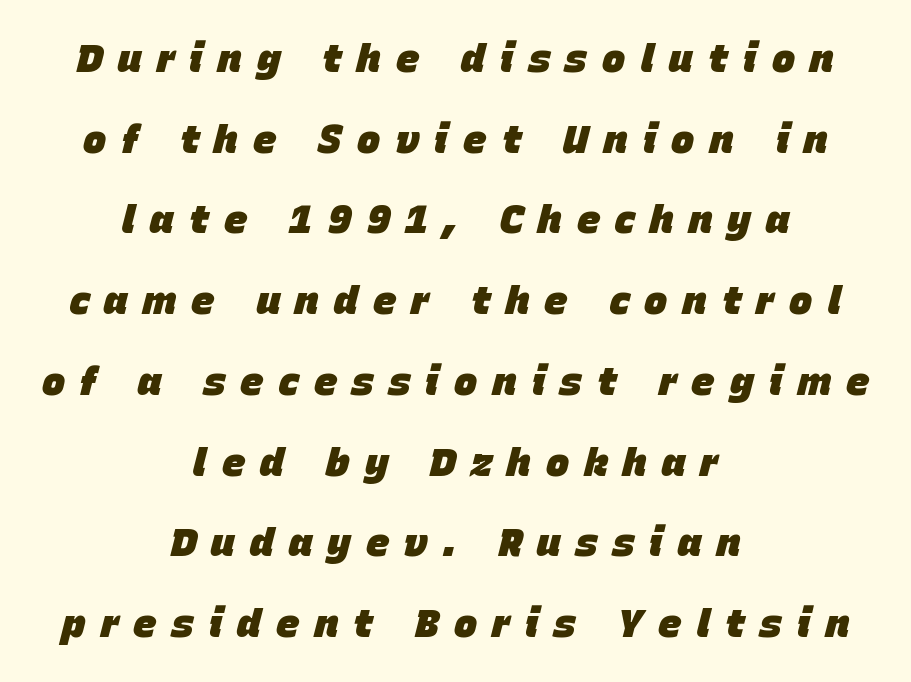
Think of a printed novel: that variable character pitch is what you see here. What's the leading like? Stretched, with rows far apart. Plenty of ink on the page — the face is bold. Is the block centered? Yes — each line is placed symmetrically about the middle. You can tell it's italic because the verticals aren't actually vertical.
